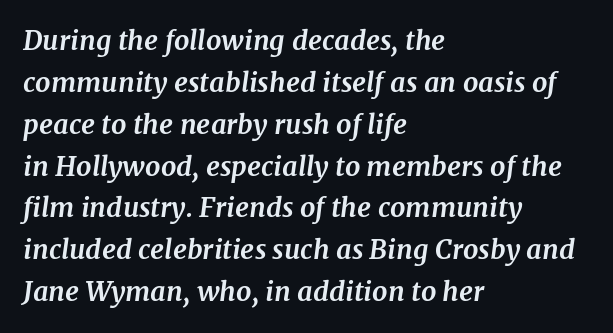
{"italic": "yes", "lean": "right", "slant_degrees": 7, "bold": "yes", "underline": "no", "align": "left", "line_spacing": "normal", "line_spacing_ratio": 1.55, "letter_spacing": "normal", "letter_spacing_em": 0.0, "glyph_px": 27}
